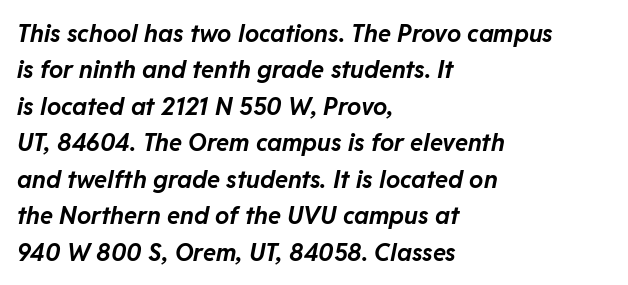
Q: Is the text bold? A: Yes.
Q: Is the text italic (slanted)? A: Yes, it leans right by about 11 degrees.
Q: Is the text underlined? A: No.
Q: How is the paragraph aligned? A: Left-aligned.
Q: Is the spacing between letters normal or unusually wide? A: Normal.
Q: Is the spacing between lines tight, normal or loose? A: Normal.
